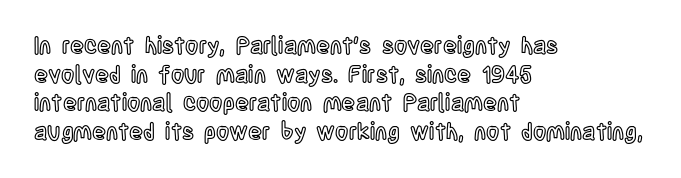
{"italic": "no", "underline": "no", "align": "left", "line_spacing_ratio": 1.24, "letter_spacing": "normal", "letter_spacing_em": 0.0, "glyph_px": 23}
